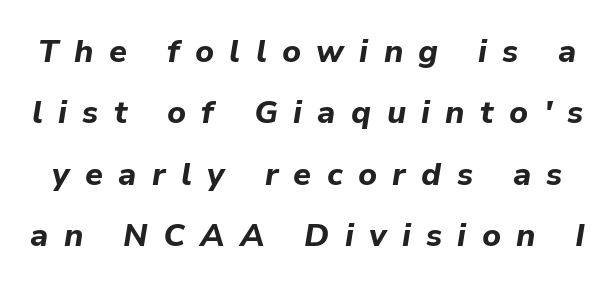
Q: Is the text bold? A: Yes.
Q: Is the text italic (slanted)? A: Yes, it leans right by about 9 degrees.
Q: Is the text underlined? A: No.
Q: Is the spacing between letters normal or unusually wide? A: Unusually wide.
Q: Is the spacing between lines tight, normal or loose? A: Loose.
Q: Width (condensed, normal, or wide)? A: Normal.
Q: Stroke contrast? A: Low.
Q: x-height? A: Medium.
Q: Monospaced? A: No.
